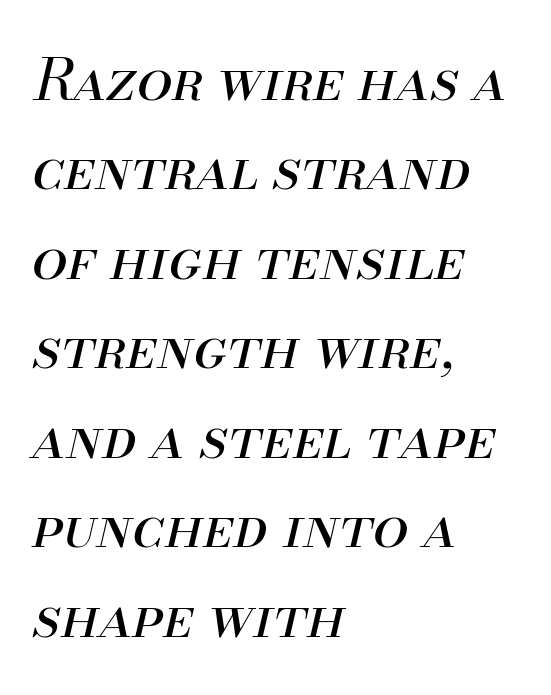
{"italic": "yes", "lean": "right", "slant_degrees": 13, "bold": "no", "weight": "regular", "width": "normal", "stroke_contrast": "medium", "x_height": "small", "monospaced": "no", "underline": "no", "align": "left", "line_spacing": "normal", "line_spacing_ratio": 1.57, "letter_spacing": "normal", "letter_spacing_em": 0.0, "glyph_px": 57}
